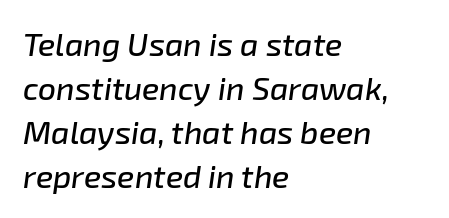
{"italic": "yes", "lean": "right", "slant_degrees": 8, "width": "normal", "stroke_contrast": "low", "x_height": "medium", "monospaced": "no", "underline": "no", "align": "left", "line_spacing": "normal", "line_spacing_ratio": 1.37, "letter_spacing": "normal", "letter_spacing_em": 0.0, "glyph_px": 32}
